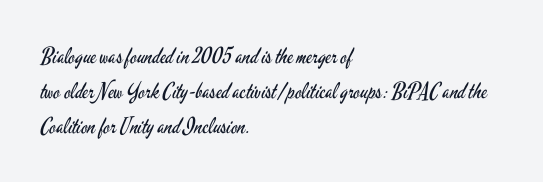
All the whitespace from short lines collects on the right. No extra tracking has been applied to these lines. The space beneath each line is pristine and unruled. Vertical stems look standard width or narrower in stroke.
